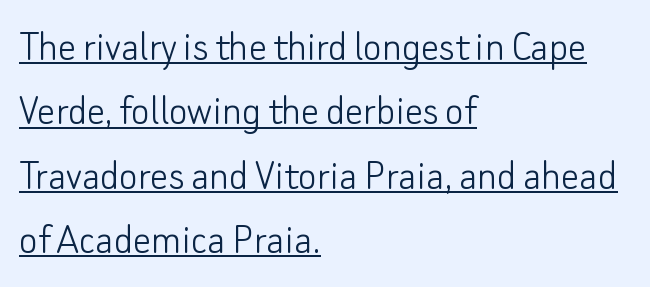
{"serif": "no", "italic": "no", "bold": "no", "weight": "light", "width": "normal", "stroke_contrast": "low", "x_height": "small", "monospaced": "no", "underline": "yes", "align": "left", "line_spacing": "normal", "line_spacing_ratio": 1.43, "letter_spacing": "normal", "letter_spacing_em": 0.0, "glyph_px": 45}
